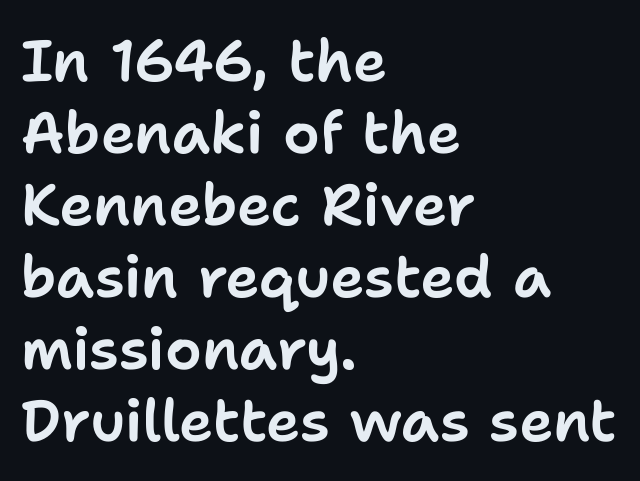
The image shows 58 px sans-serif type, upright; set left-aligned, line spacing 1.24x, normal letter spacing, not underlined; low stroke contrast and a medium x-height.
